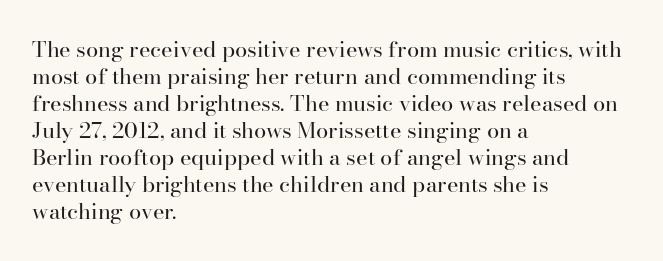
{"italic": "no", "bold": "no", "underline": "no", "align": "left", "line_spacing_ratio": 1.23, "letter_spacing": "normal", "letter_spacing_em": 0.0, "glyph_px": 22}
